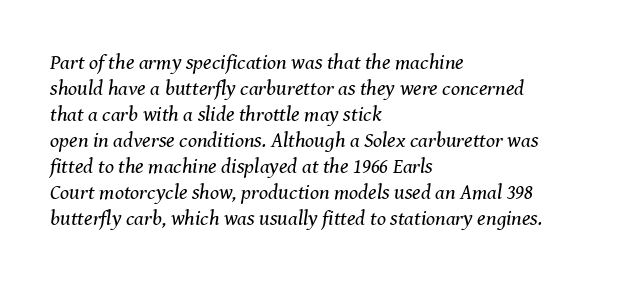
{"italic": "yes", "lean": "right", "slant_degrees": 8, "bold": "no", "underline": "no", "align": "left", "line_spacing_ratio": 1.24, "letter_spacing": "normal", "letter_spacing_em": 0.0, "glyph_px": 21}
